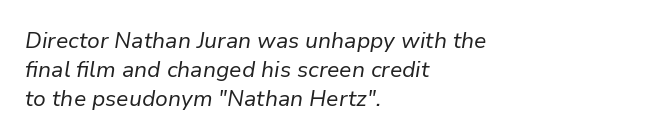
Check under the words: just untouched page. The letterforms sit at book weight or below. The passage shown leans; its letterforms are oblique. All the whitespace from short lines collects on the right.
